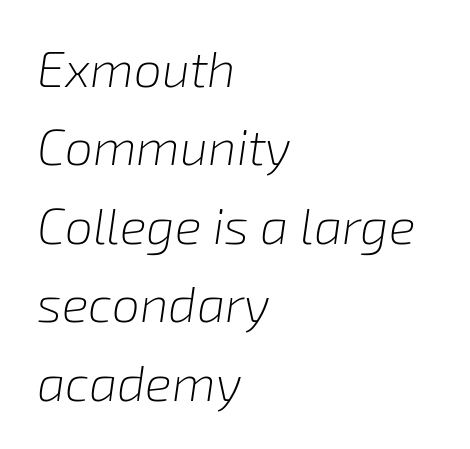
The image shows 50 px light type, italic (leaning right); set left-aligned, normal line spacing (1.57x), normal letter spacing, not underlined; low stroke contrast and a medium x-height.
